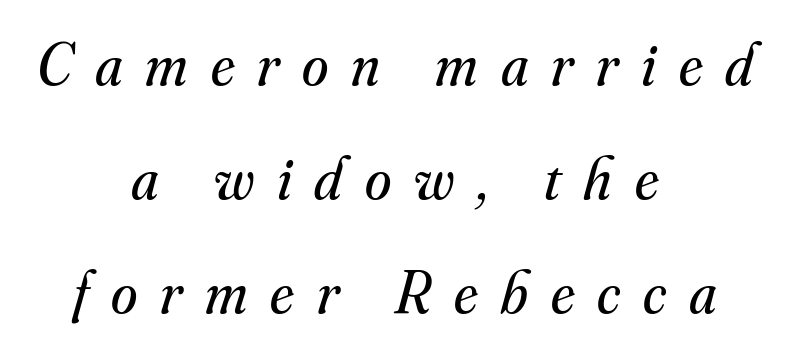
{"serif": "yes", "italic": "yes", "lean": "right", "slant_degrees": 16, "bold": "no", "weight": "regular", "width": "normal", "stroke_contrast": "medium", "x_height": "small", "monospaced": "no", "underline": "no", "align": "center", "line_spacing": "loose", "line_spacing_ratio": 1.9, "letter_spacing": "wide", "letter_spacing_em": 0.38, "glyph_px": 60}
